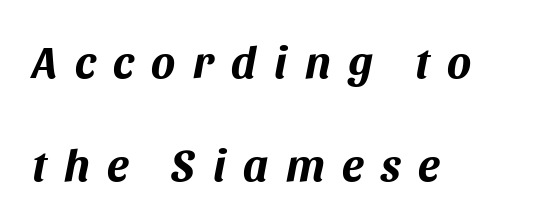
{"italic": "yes", "lean": "right", "slant_degrees": 11, "bold": "yes", "weight": "bold", "width": "normal", "stroke_contrast": "medium", "x_height": "large", "monospaced": "no", "underline": "no", "align": "left", "line_spacing": "loose", "line_spacing_ratio": 2.28, "letter_spacing": "wide", "letter_spacing_em": 0.39, "glyph_px": 45}
